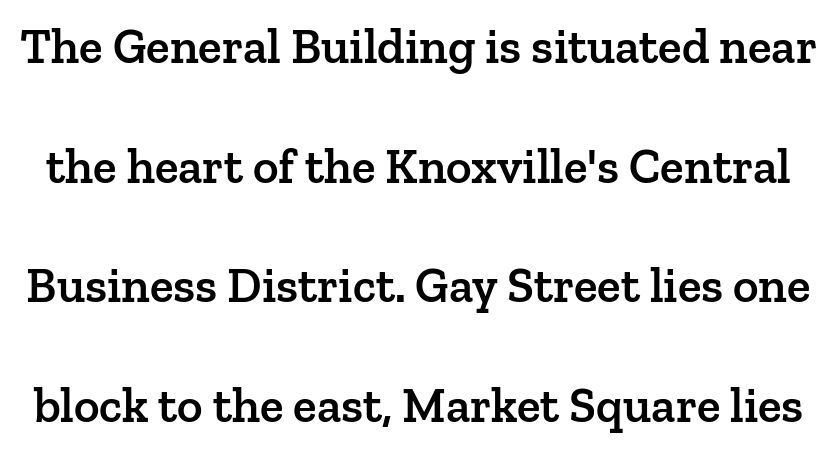
{"serif": "yes", "italic": "no", "bold": "semi", "weight": "semibold", "width": "normal", "stroke_contrast": "low", "x_height": "medium", "monospaced": "no", "underline": "no", "line_spacing": "loose", "line_spacing_ratio": 2.44, "letter_spacing": "normal", "letter_spacing_em": 0.0, "glyph_px": 49}
